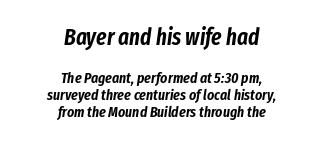
{"italic": "yes", "lean": "right", "slant_degrees": 8, "underline": "no", "align": "center", "line_spacing": "tight", "line_spacing_ratio": 1.15, "letter_spacing": "normal", "letter_spacing_em": 0.0, "larger_block": "first", "size_ratio": 1.53, "glyph_px": 23}
